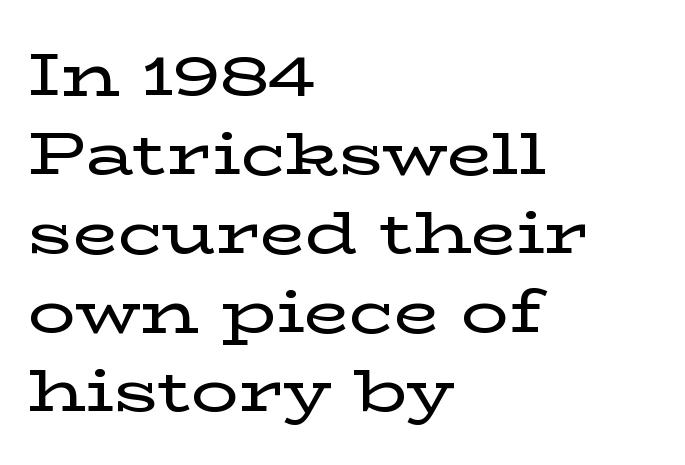
Q: Is the text italic (slanted)? A: No, it is upright.
Q: Is the typeface a serif or a sans-serif typeface? A: Serif.
Q: Is the text underlined? A: No.
Q: How is the paragraph aligned? A: Left-aligned.
Q: Is the spacing between letters normal or unusually wide? A: Normal.
Q: Is the spacing between lines tight, normal or loose? A: Normal.
Q: Width (condensed, normal, or wide)? A: Wide.
Q: Stroke contrast? A: Low.
Q: x-height? A: Medium.
Q: Monospaced? A: No.
